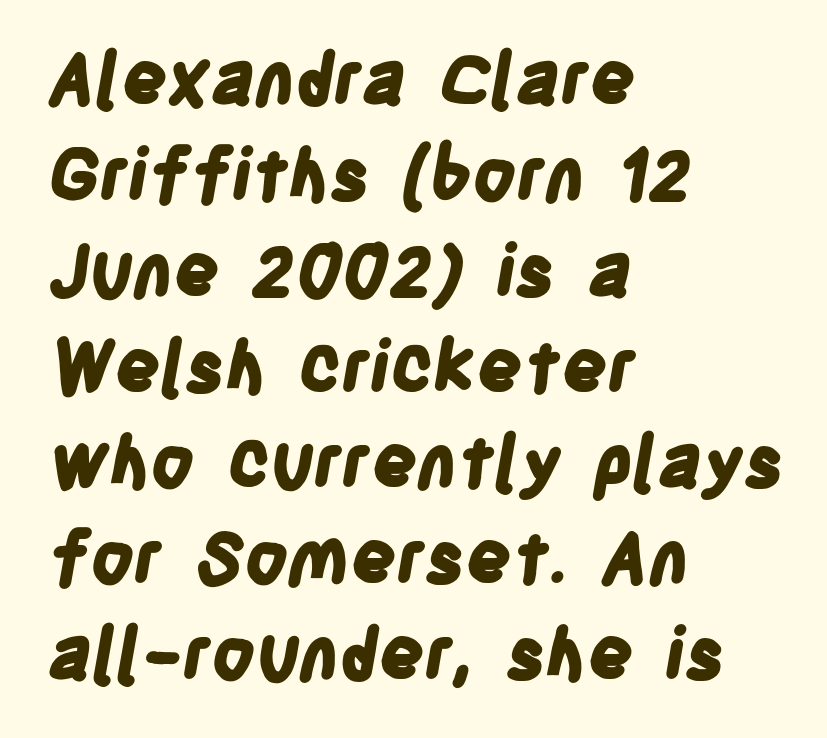
The rag falls on the right side of this text block. The face used here has the dense, thick strokes of a bold. A sans-serif font was chosen for this passage. A clean baseline with only descenders dipping below it. Standard letterfit; no display-style spreading of the glyphs. You could not count columns in this text — the font is proportionally spaced.
